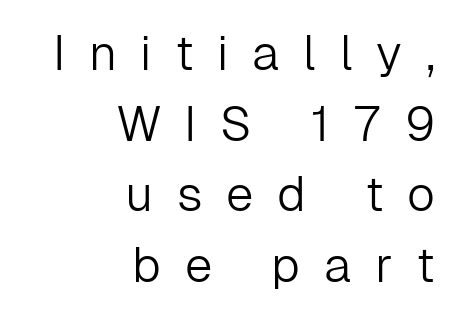
Casual observation: everything's shoved over to the right. The type is letterspaced generously, with wide tracking. When letters stand straight like this, we call the style roman or upright. Leading matches the norm, producing a regular column.
